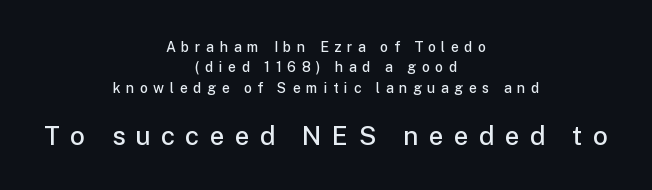
The image shows 26 px text type, upright; set centered, normal line spacing (1.46x), unusually wide letter spacing (+0.4 em), not underlined; the second (bottom) block is 1.86x larger.
